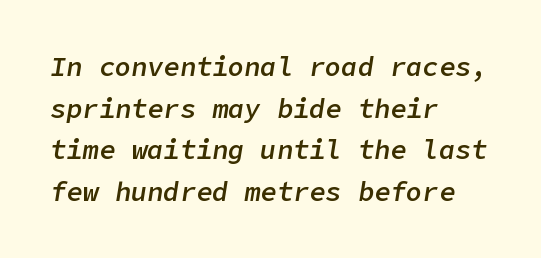
Q: Is the text bold? A: Semi-bold.
Q: Is the text italic (slanted)? A: Yes, it leans right by about 9 degrees.
Q: Is the text underlined? A: No.
Q: How is the paragraph aligned? A: Left-aligned.
Q: Is the spacing between letters normal or unusually wide? A: Normal.
Q: Is the spacing between lines tight, normal or loose? A: Normal.
